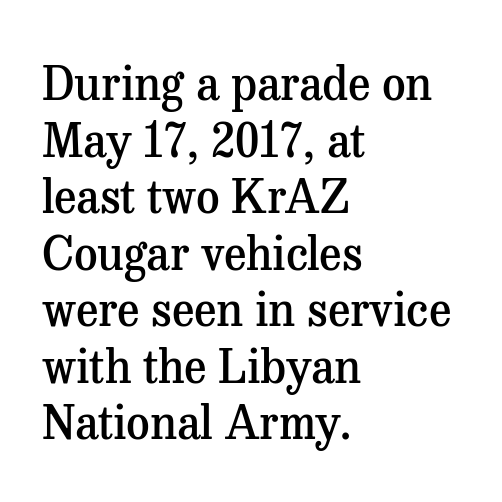
Q: Is the text bold? A: Semi-bold.
Q: Is the text italic (slanted)? A: No, it is upright.
Q: Is the typeface a serif or a sans-serif typeface? A: Serif.
Q: Is the text underlined? A: No.
Q: How is the paragraph aligned? A: Left-aligned.
Q: Is the spacing between letters normal or unusually wide? A: Normal.
Q: Width (condensed, normal, or wide)? A: Normal.
Q: Stroke contrast? A: Medium.
Q: x-height? A: Medium.
Q: Monospaced? A: No.
